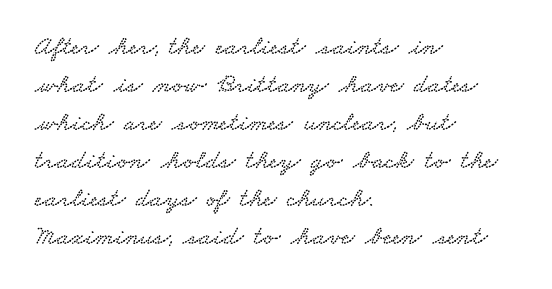
{"underline": "no", "align": "left", "line_spacing": "normal", "line_spacing_ratio": 1.41, "letter_spacing": "normal", "letter_spacing_em": 0.0, "glyph_px": 27}
